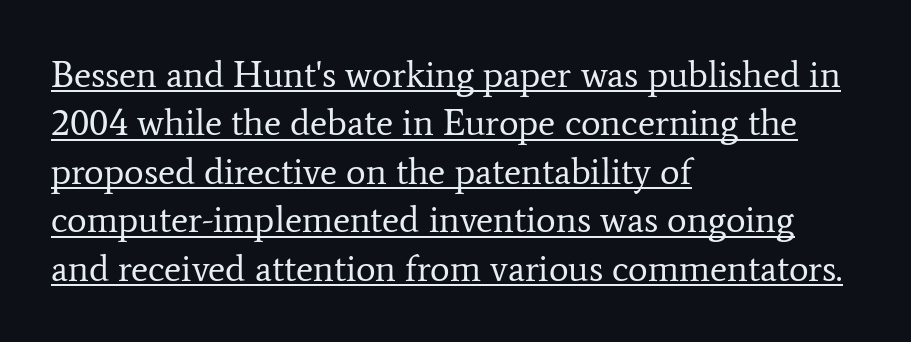
{"serif": "yes", "italic": "no", "bold": "no", "weight": "regular", "width": "normal", "stroke_contrast": "low", "x_height": "medium", "monospaced": "no", "underline": "yes", "align": "left", "line_spacing": "normal", "line_spacing_ratio": 1.31, "letter_spacing": "normal", "letter_spacing_em": 0.0, "glyph_px": 37}
